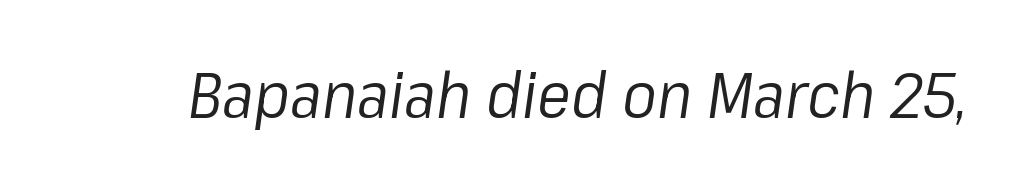
{"italic": "yes", "lean": "right", "slant_degrees": 8, "bold": "no", "weight": "regular", "width": "normal", "stroke_contrast": "low", "x_height": "medium", "monospaced": "no", "underline": "no", "letter_spacing": "normal", "letter_spacing_em": 0.0, "glyph_px": 64}
